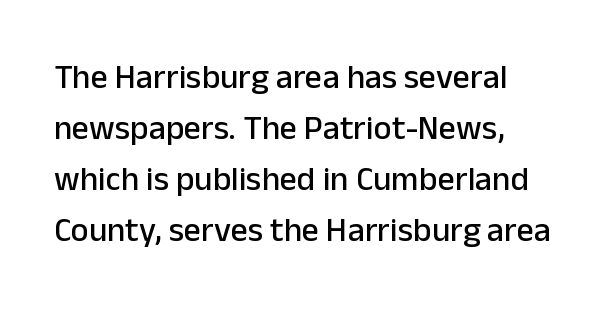
The image shows 34 px sans-serif type, upright; set normal line spacing (1.5x), normal letter spacing, not underlined; low stroke contrast and a medium x-height.
